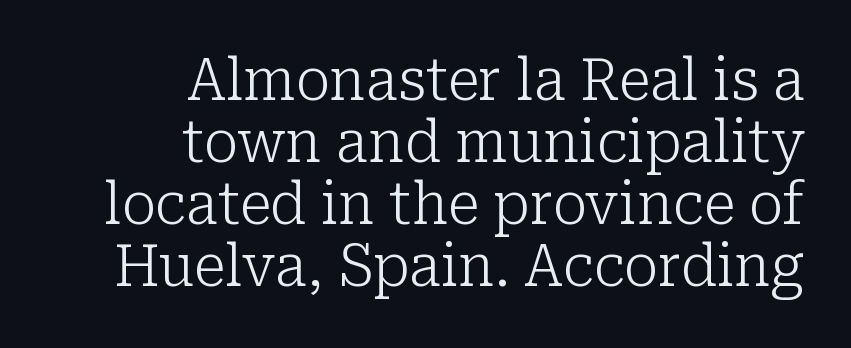
{"serif": "yes", "italic": "no", "bold": "no", "weight": "light", "width": "normal", "stroke_contrast": "low", "x_height": "medium", "monospaced": "no", "underline": "no", "align": "right", "line_spacing": "tight", "line_spacing_ratio": 1.07, "letter_spacing": "normal", "letter_spacing_em": 0.0, "glyph_px": 58}
